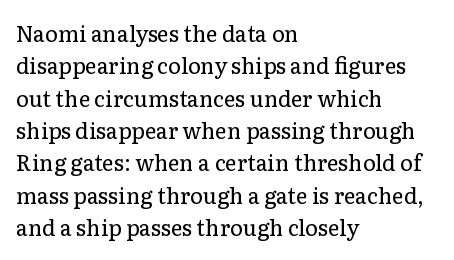
The image shows 22 px text type, upright; set left-aligned, normal line spacing (1.47x), normal letter spacing, not underlined.
